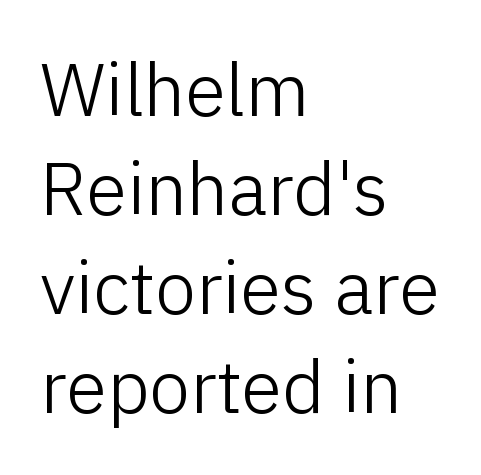
The image shows 74 px light sans-serif type, upright; set left-aligned, normal line spacing (1.34x), normal letter spacing, not underlined; low stroke contrast and a medium x-height.
